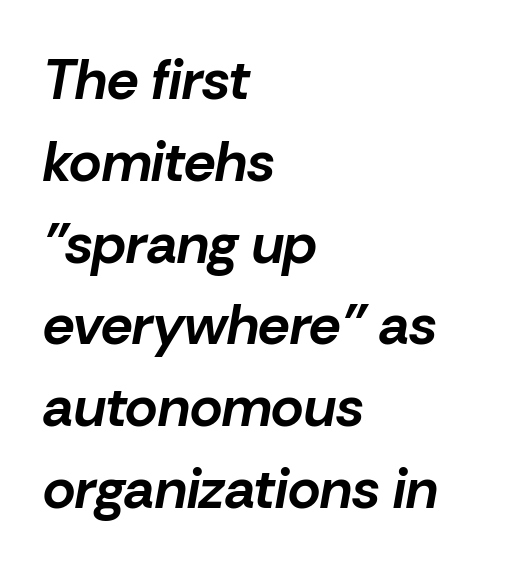
Q: Is the text bold? A: Yes.
Q: Is the text italic (slanted)? A: Yes, it leans right by about 10 degrees.
Q: Is the text underlined? A: No.
Q: How is the paragraph aligned? A: Left-aligned.
Q: Is the spacing between letters normal or unusually wide? A: Normal.
Q: Is the spacing between lines tight, normal or loose? A: Normal.
Q: Width (condensed, normal, or wide)? A: Normal.
Q: Stroke contrast? A: Low.
Q: x-height? A: Medium.
Q: Monospaced? A: No.
